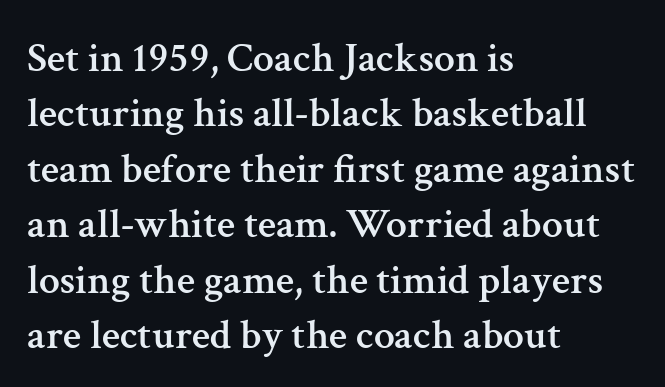
Q: Is the text italic (slanted)? A: No, it is upright.
Q: Is the typeface a serif or a sans-serif typeface? A: Serif.
Q: Is the text underlined? A: No.
Q: How is the paragraph aligned? A: Left-aligned.
Q: Is the spacing between letters normal or unusually wide? A: Normal.
Q: Is the spacing between lines tight, normal or loose? A: Normal.
Q: Width (condensed, normal, or wide)? A: Normal.
Q: Stroke contrast? A: Medium.
Q: x-height? A: Medium.
Q: Monospaced? A: No.
